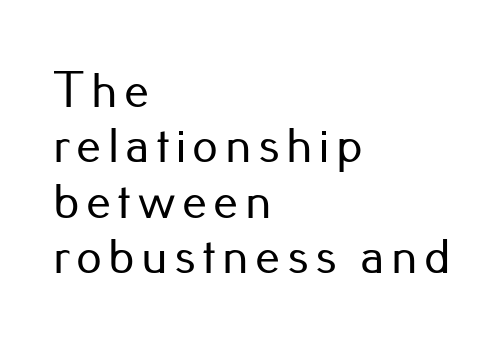
{"serif": "no", "italic": "no", "width": "normal", "stroke_contrast": "low", "x_height": "small", "monospaced": "no", "underline": "no", "align": "left", "line_spacing": "tight", "line_spacing_ratio": 1.11, "glyph_px": 50}
